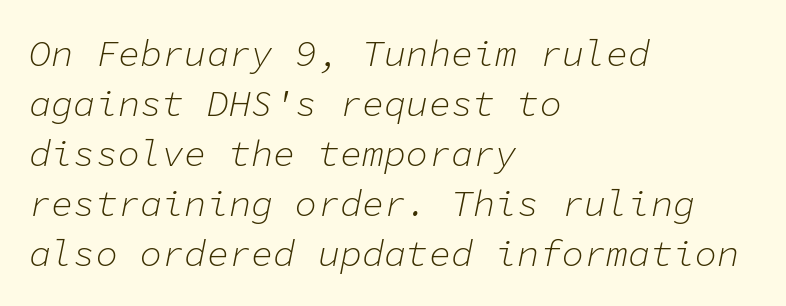
This sample has the even, mechanical cadence of fixed-width lettering. The tracking reads as untouched default to a designer's eye. Students, observe: this is what conventionally led text looks like. The strokes are not fattened; the text isn't bold. No word sits above an underline.
